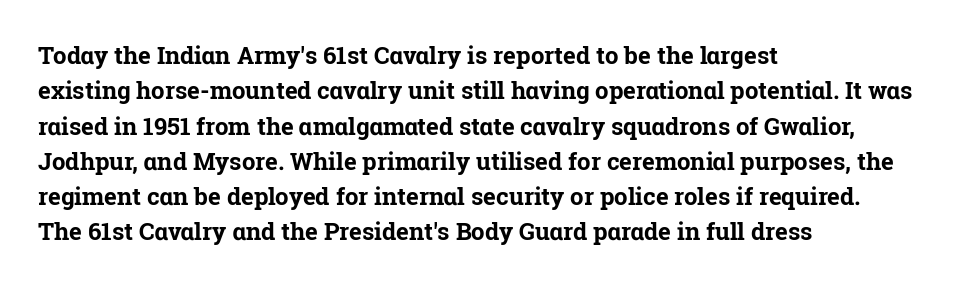
Q: Is the text bold? A: Yes.
Q: Is the text italic (slanted)? A: No, it is upright.
Q: Is the text underlined? A: No.
Q: How is the paragraph aligned? A: Left-aligned.
Q: Is the spacing between letters normal or unusually wide? A: Normal.
Q: Is the spacing between lines tight, normal or loose? A: Normal.
